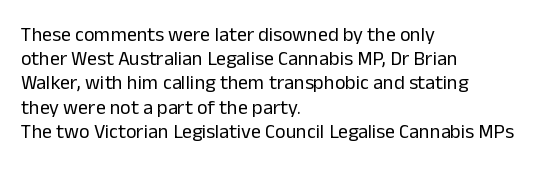
{"italic": "no", "bold": "no", "underline": "no", "align": "left", "line_spacing_ratio": 1.21, "letter_spacing": "normal", "letter_spacing_em": 0.0, "glyph_px": 20}
